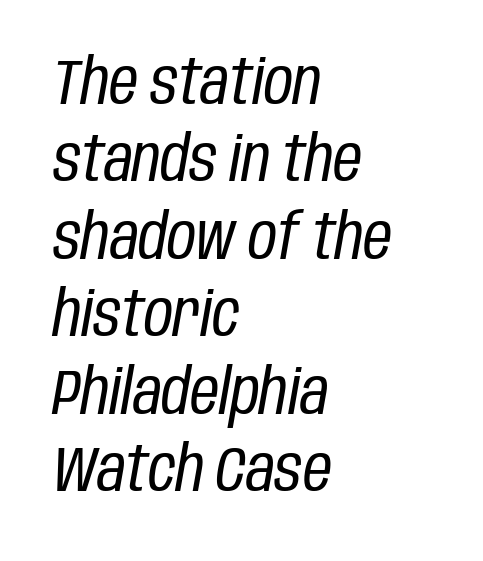
The text block is weighted toward the left margin, trailing off unevenly rightward. This rendering features lettering with no underline. The letters are slanted; this is an italic face. Proportional: the letters do not fall into vertical columns. The font is comparable to plain body text, perhaps lighter.
